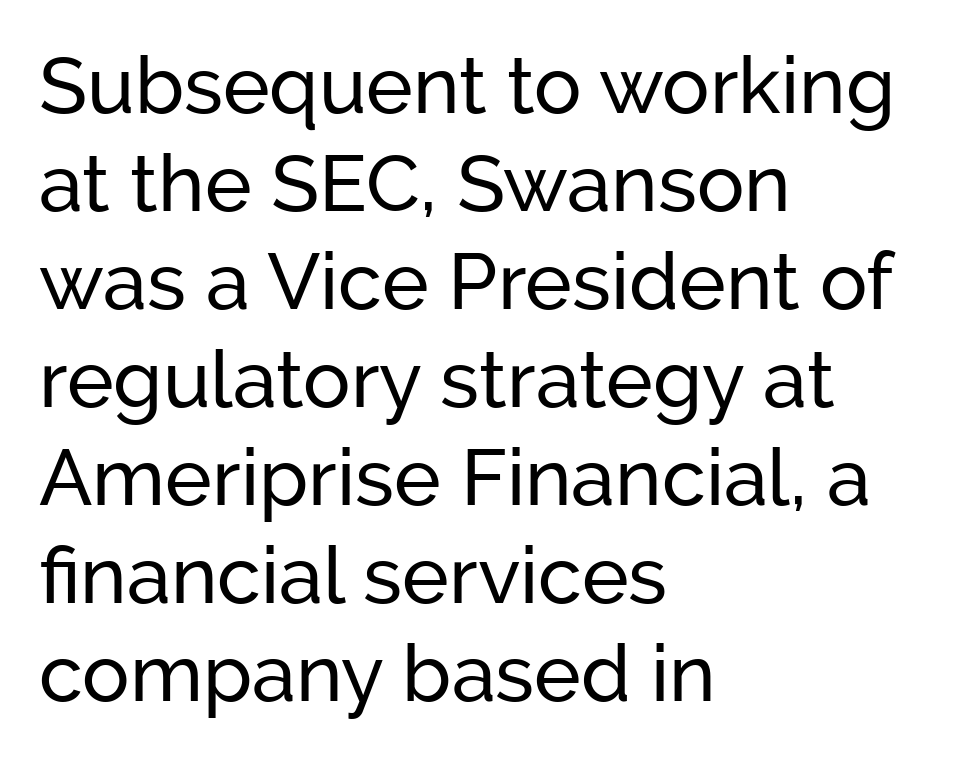
Q: Is the text italic (slanted)? A: No, it is upright.
Q: Is the typeface a serif or a sans-serif typeface? A: Sans-serif.
Q: Is the text underlined? A: No.
Q: How is the paragraph aligned? A: Left-aligned.
Q: Is the spacing between letters normal or unusually wide? A: Normal.
Q: Width (condensed, normal, or wide)? A: Normal.
Q: Stroke contrast? A: Low.
Q: x-height? A: Medium.
Q: Monospaced? A: No.
